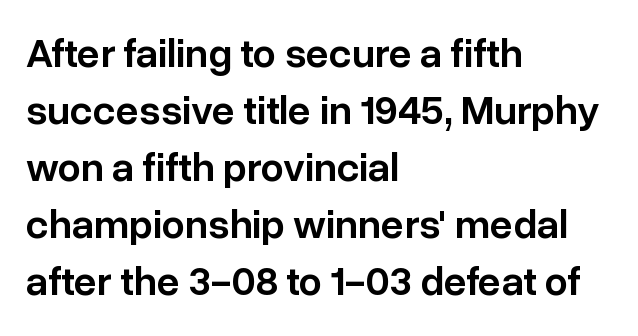
The image shows 41 px semibold sans-serif type, upright; set left-aligned, normal line spacing (1.39x), normal letter spacing, not underlined; low stroke contrast and a medium x-height.
